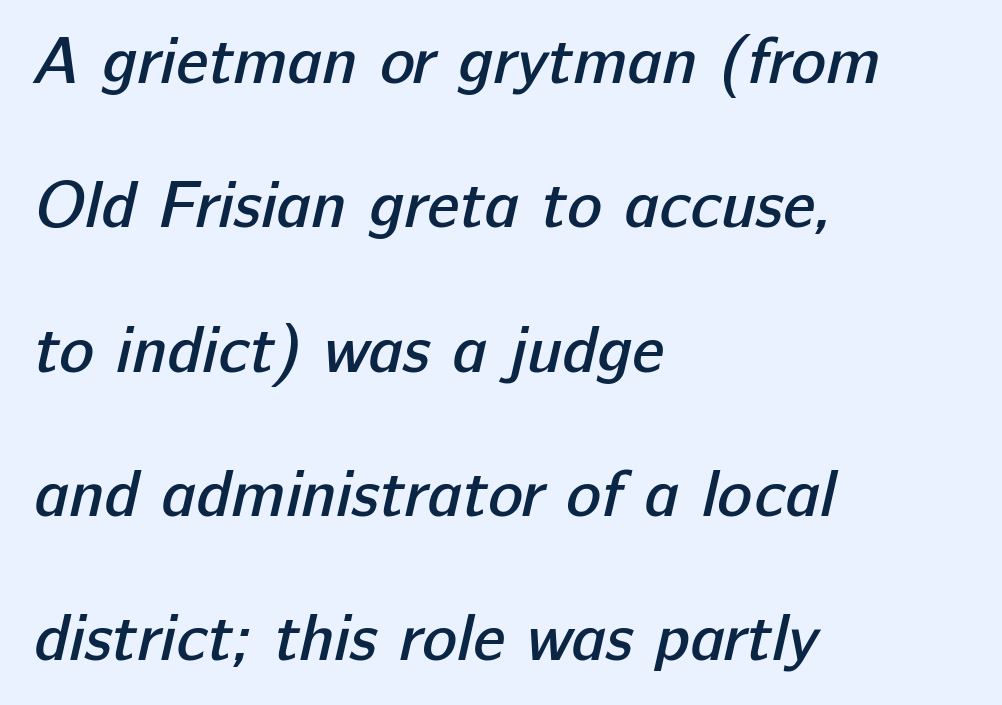
Here the designer chose a conventional face with non-uniform glyph widths. What kind of face is this? One without serifs — a sans. A somewhat darkened texture: the type is semibold rather than bold. Reading down the block, your eye returns to a fixed left position each line.
